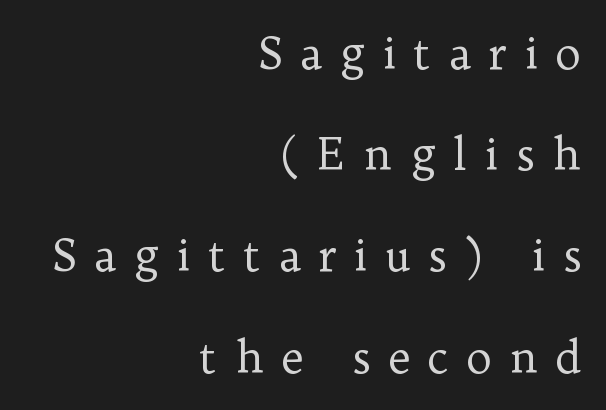
{"serif": "yes", "italic": "no", "bold": "no", "weight": "regular", "width": "normal", "stroke_contrast": "low", "x_height": "medium", "monospaced": "no", "underline": "no", "align": "right", "line_spacing": "loose", "line_spacing_ratio": 2.3, "letter_spacing": "wide", "letter_spacing_em": 0.39, "glyph_px": 44}
